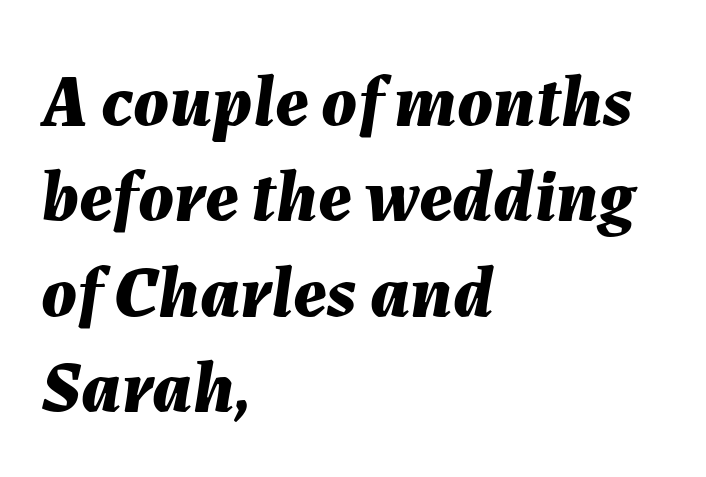
A clean baseline with only descenders dipping below it. Characters follow at the spacing the type designer built in. Teacher's note: observe the even left margin — that is flush-left alignment. The letters are bold, with thick, heavy strokes. Each letter keeps its own natural width here, so spacing adapts to shape.
